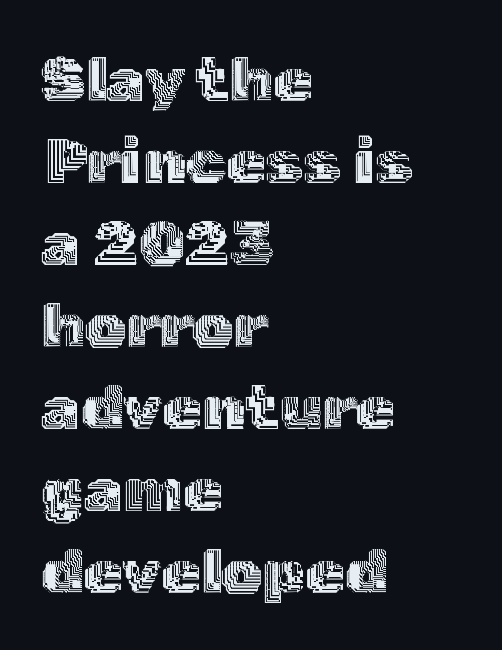
Q: Is the text italic (slanted)? A: No, it is upright.
Q: Is the text underlined? A: No.
Q: How is the paragraph aligned? A: Left-aligned.
Q: Is the spacing between letters normal or unusually wide? A: Normal.
Q: Is the spacing between lines tight, normal or loose? A: Normal.
Q: Width (condensed, normal, or wide)? A: Normal.
Q: x-height? A: Medium.
Q: Monospaced? A: No.
